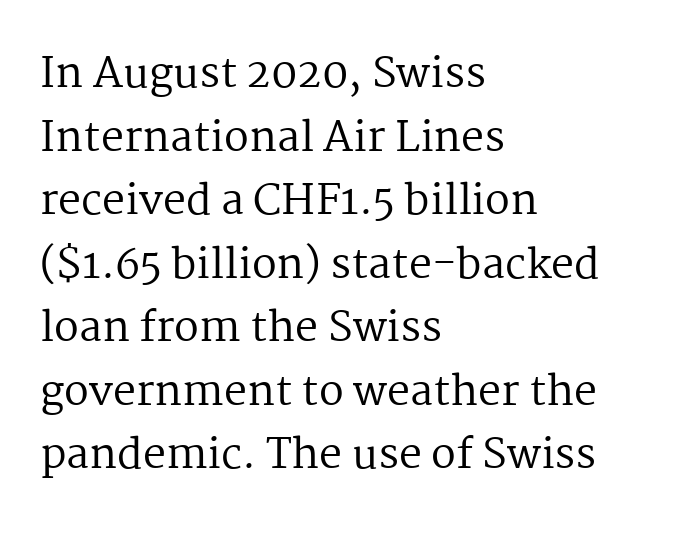
Character widths vary here, with narrow letters taking less room than wide ones. Observe the serifs anchoring each vertical stroke in this sample. A typesetter would call this leading conventional body-copy spacing. Typeset ragged right — the left edge is the straight one.
